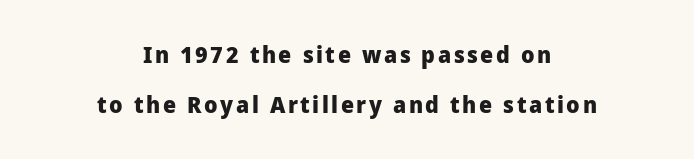
The image shows 23 px bold type, upright; set centered, loose line spacing (2.18x), not underlined.
